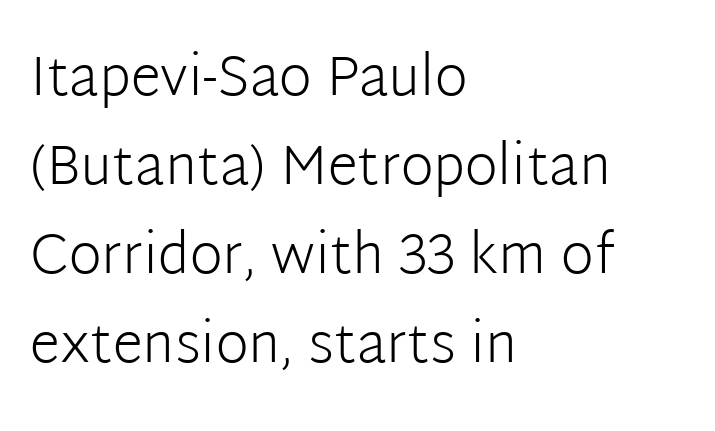
Quick note: interline space is typical. Stems and bowls with no extra thickness — not bold. What kind of face is this? One without serifs — a sans. Glyph-to-glyph distance matches everyday printed text. Horizontally, the lines are justified to the leading edge only. The zone under the glyphs is completely vacant.
